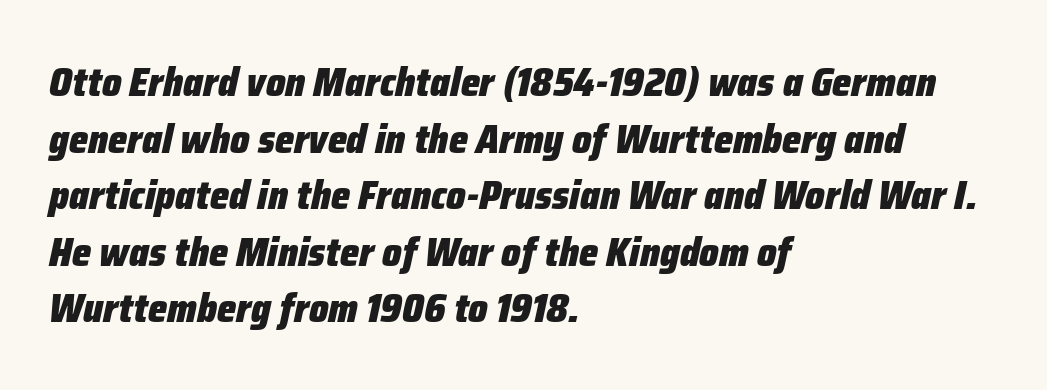
{"italic": "yes", "lean": "right", "slant_degrees": 12, "bold": "yes", "weight": "heavy", "width": "condensed", "stroke_contrast": "low", "x_height": "medium", "monospaced": "no", "underline": "no", "align": "left", "line_spacing": "normal", "line_spacing_ratio": 1.38, "letter_spacing": "normal", "letter_spacing_em": 0.0, "glyph_px": 41}
